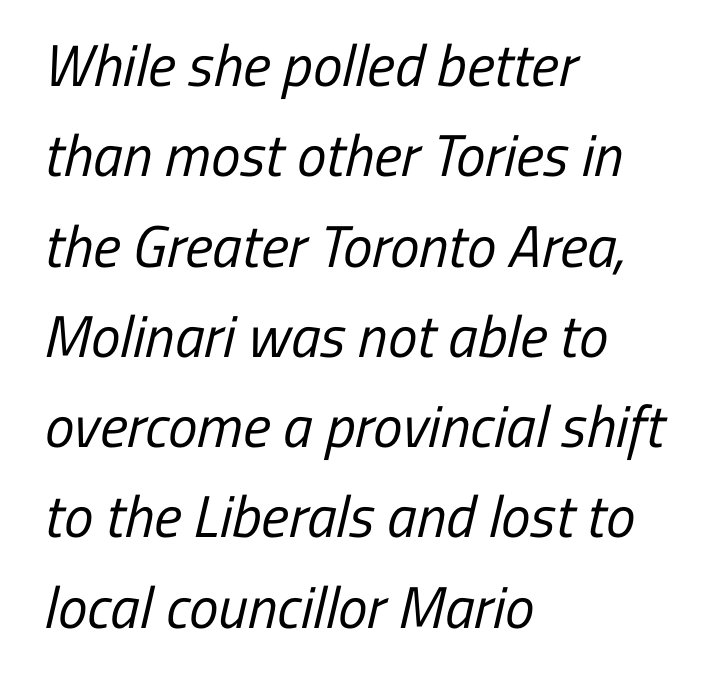
Proportional: the letters do not fall into vertical columns. The string is rendered with underlining switched off. Tracking here is standard; glyphs follow each other at the usual distance. On a weight scale, this lands at 450 or below.
